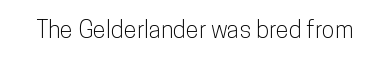
Q: Is the text italic (slanted)? A: No, it is upright.
Q: Is the text underlined? A: No.
Q: Is the spacing between letters normal or unusually wide? A: Normal.
